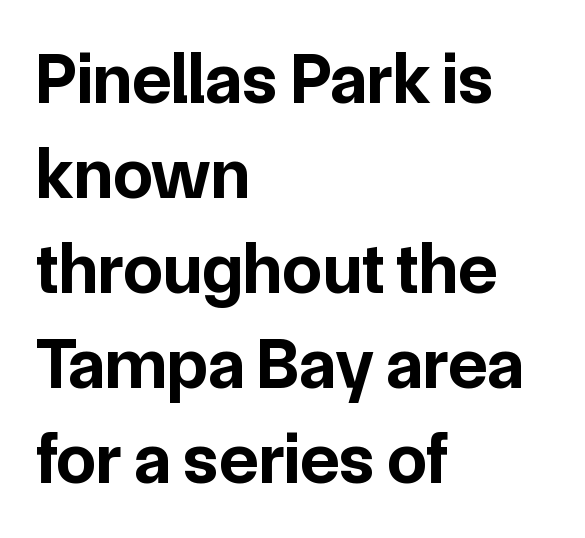
These lines are rendered in a variable-pitch font. Weight check: bold — yes, fully. Style check: upright. The font family rendered here belongs to the sans-serif group. The rows are spaced the way most documents space them. In terms of letterspacing, this is plain default setting.
